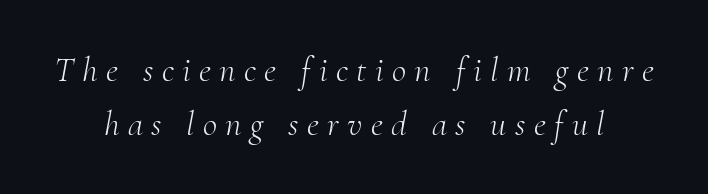
{"serif": "yes", "italic": "yes", "lean": "right", "slant_degrees": 10, "bold": "no", "weight": "light", "width": "normal", "stroke_contrast": "medium", "x_height": "small", "monospaced": "no", "underline": "no", "align": "center", "line_spacing": "normal", "line_spacing_ratio": 1.54, "letter_spacing": "wide", "letter_spacing_em": 0.24, "glyph_px": 35}
